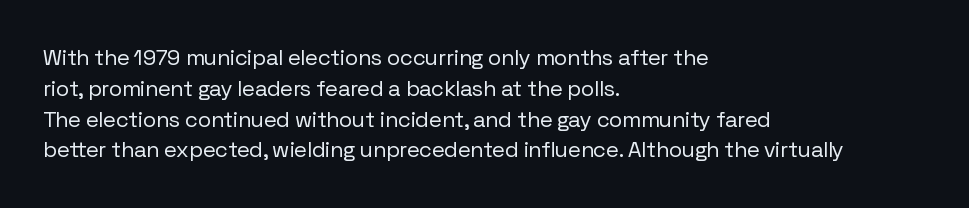
Q: Is the text bold? A: No.
Q: Is the text italic (slanted)? A: No, it is upright.
Q: Is the text underlined? A: No.
Q: How is the paragraph aligned? A: Left-aligned.
Q: Is the spacing between letters normal or unusually wide? A: Normal.
Q: Is the spacing between lines tight, normal or loose? A: Normal.
